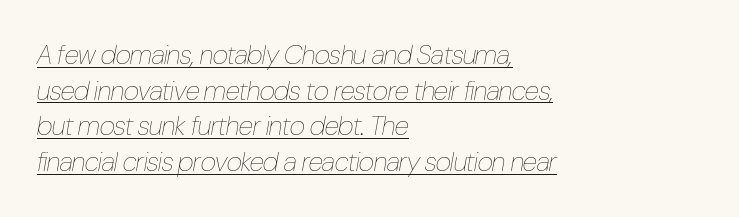
Typeset ragged right — the left edge is the straight one. Compared with undecorated copy, this sample adds a rule below the words. Yep, that's italic — everything's leaning. Horizontal bands of white between lines are of average thickness.
